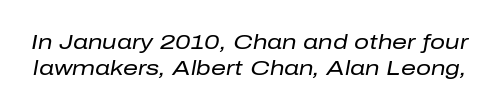
The image shows 21 px text type, italic (leaning right); set line spacing 1.24x, normal letter spacing, not underlined.
